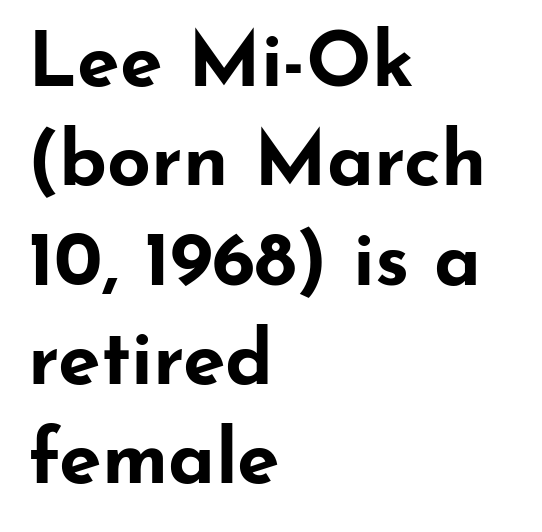
Q: Is the text bold? A: Yes.
Q: Is the text italic (slanted)? A: No, it is upright.
Q: Is the typeface a serif or a sans-serif typeface? A: Sans-serif.
Q: Is the text underlined? A: No.
Q: How is the paragraph aligned? A: Left-aligned.
Q: Is the spacing between letters normal or unusually wide? A: Normal.
Q: Is the spacing between lines tight, normal or loose? A: Normal.
Q: Width (condensed, normal, or wide)? A: Wide.
Q: Stroke contrast? A: Low.
Q: x-height? A: Small.
Q: Monospaced? A: No.
